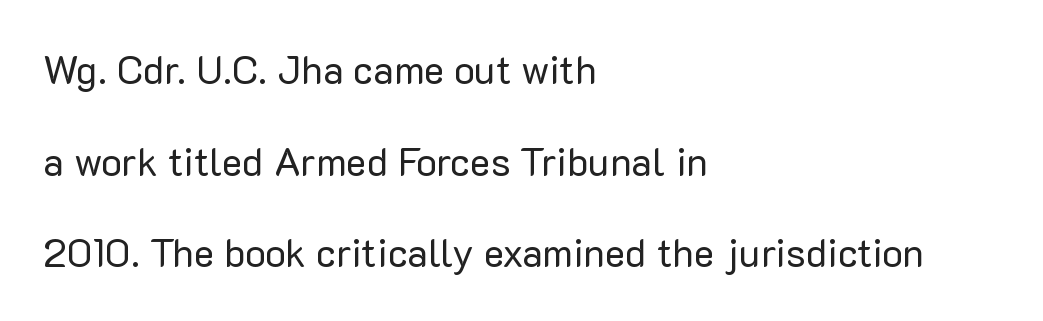
{"serif": "no", "italic": "no", "bold": "no", "weight": "regular", "width": "normal", "stroke_contrast": "low", "x_height": "medium", "monospaced": "no", "underline": "no", "align": "left", "line_spacing": "loose", "line_spacing_ratio": 2.35, "letter_spacing": "normal", "letter_spacing_em": 0.0, "glyph_px": 39}
